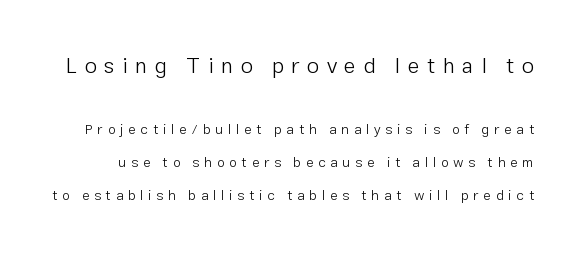
Q: Is the text bold? A: No.
Q: Is the text italic (slanted)? A: No, it is upright.
Q: Is the text underlined? A: No.
Q: Is the spacing between letters normal or unusually wide? A: Unusually wide.
Q: Is the spacing between lines tight, normal or loose? A: Loose.
Q: Which block of text is set in a larger size, the first (top) or the second (bottom)? A: The first (top) one.
